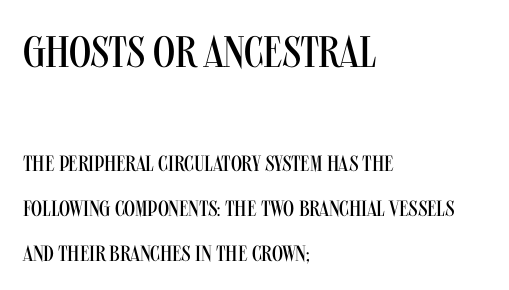
Notice how the passage keeps a crisp vertical edge on the left only. The passage shown begins with its larger block and ends with its smaller one. Examine the stroke ends and you'll find no serifs. Clear beneath every line of the passage. Standard letterfit; no display-style spreading of the glyphs.
